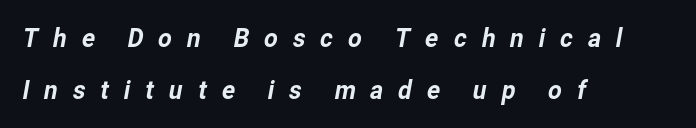
The image shows 27 px text type; set left-aligned, loose line spacing (1.94x), unusually wide letter spacing (+0.5 em), not underlined.
